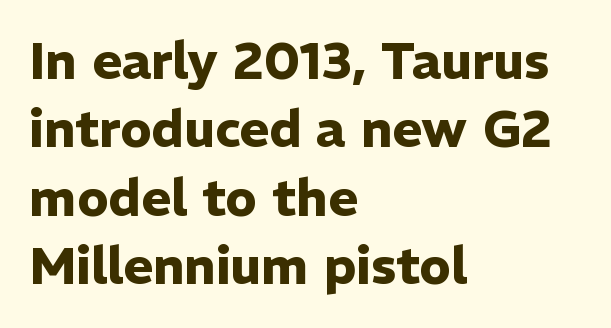
{"serif": "no", "italic": "no", "bold": "yes", "weight": "heavy", "width": "normal", "stroke_contrast": "low", "x_height": "medium", "monospaced": "no", "underline": "no", "align": "left", "line_spacing": "normal", "line_spacing_ratio": 1.34, "letter_spacing": "normal", "letter_spacing_em": 0.0, "glyph_px": 51}
